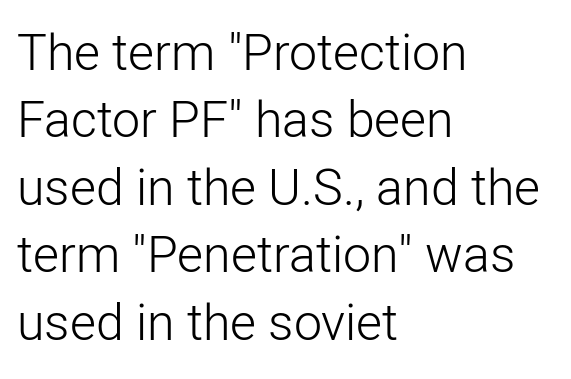
{"serif": "no", "italic": "no", "bold": "no", "weight": "light", "width": "normal", "stroke_contrast": "low", "x_height": "medium", "monospaced": "no", "underline": "no", "align": "left", "line_spacing": "normal", "line_spacing_ratio": 1.35, "letter_spacing": "normal", "letter_spacing_em": 0.0, "glyph_px": 50}
